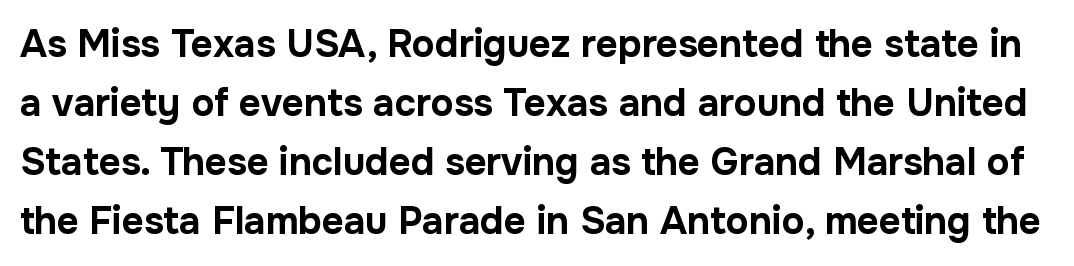
{"serif": "no", "italic": "no", "bold": "yes", "weight": "bold", "width": "normal", "stroke_contrast": "low", "x_height": "medium", "monospaced": "no", "underline": "no", "line_spacing": "normal", "line_spacing_ratio": 1.55, "letter_spacing": "normal", "letter_spacing_em": 0.0, "glyph_px": 38}
